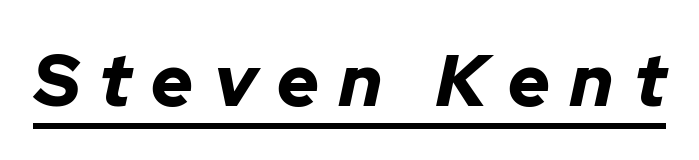
The image shows 72 px bold type, italic (leaning right); set unusually wide letter spacing (+0.28 em), underlined; low stroke contrast and a medium x-height.
